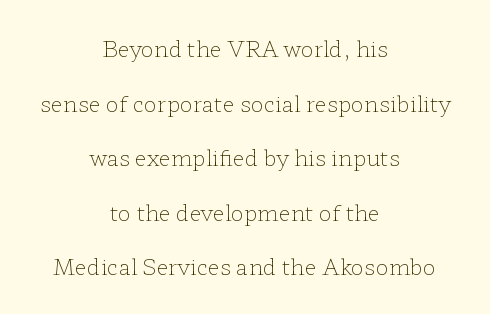
Q: Is the text bold? A: No.
Q: Is the text italic (slanted)? A: No, it is upright.
Q: Is the text underlined? A: No.
Q: How is the paragraph aligned? A: Centered.
Q: Is the spacing between letters normal or unusually wide? A: Normal.
Q: Is the spacing between lines tight, normal or loose? A: Loose.
